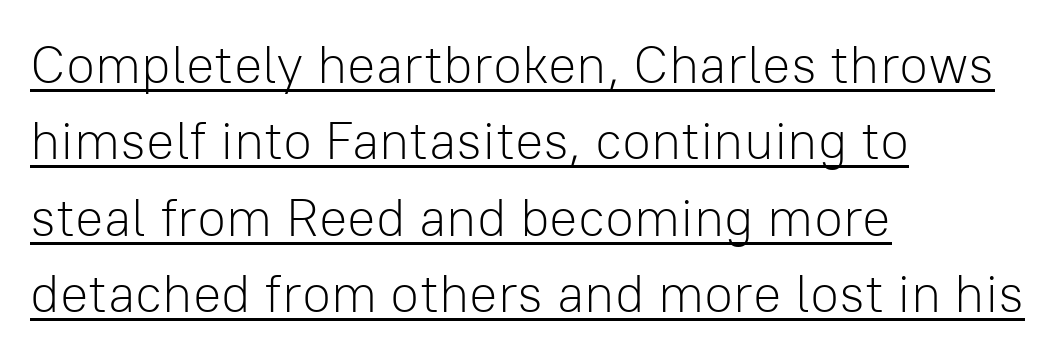
{"serif": "no", "italic": "no", "bold": "no", "weight": "light", "width": "normal", "stroke_contrast": "low", "x_height": "medium", "monospaced": "no", "underline": "yes", "align": "left", "line_spacing": "normal", "line_spacing_ratio": 1.44, "letter_spacing": "normal", "letter_spacing_em": 0.0, "glyph_px": 53}
